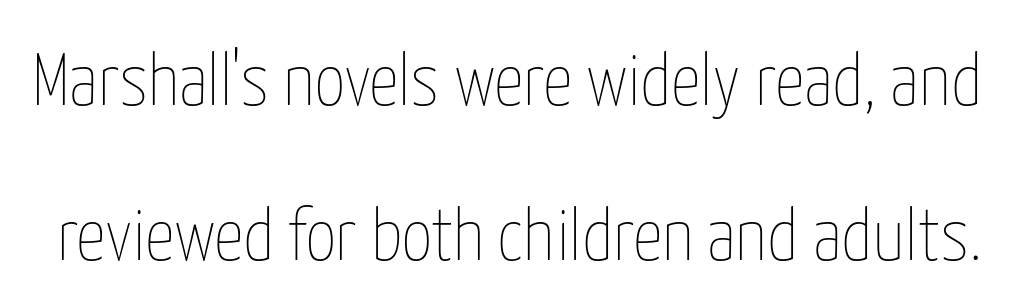
The image shows 74 px thin, condensed type, upright; set loose line spacing (2.09x), normal letter spacing, not underlined; low stroke contrast and a medium x-height.
